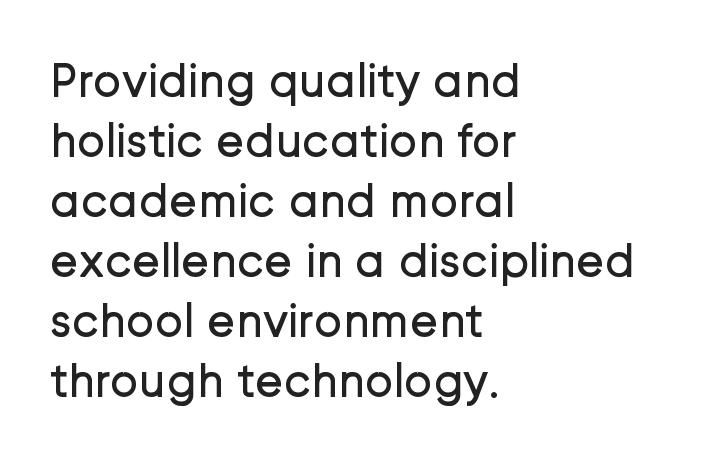
Q: Is the text bold? A: No.
Q: Is the text italic (slanted)? A: No, it is upright.
Q: Is the typeface a serif or a sans-serif typeface? A: Sans-serif.
Q: Is the text underlined? A: No.
Q: How is the paragraph aligned? A: Left-aligned.
Q: Is the spacing between letters normal or unusually wide? A: Normal.
Q: Is the spacing between lines tight, normal or loose? A: Normal.
Q: Width (condensed, normal, or wide)? A: Normal.
Q: Stroke contrast? A: Low.
Q: x-height? A: Medium.
Q: Monospaced? A: No.
